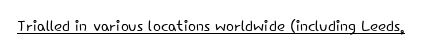
Q: Is the text bold? A: No.
Q: Is the text italic (slanted)? A: No, it is upright.
Q: Is the text underlined? A: Yes.
Q: Is the spacing between letters normal or unusually wide? A: Normal.
